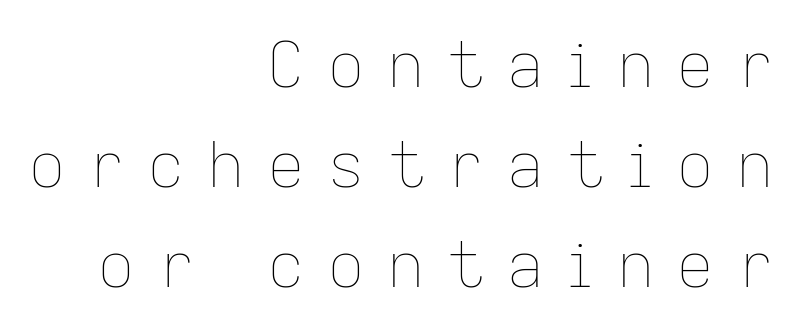
Do the characters align in a grid? No, the font is proportional. How are the letters spaced? Widely, with obvious added tracking. If you drew a line through each stem, it would be perfectly vertical. Layout note: lines flush right.
